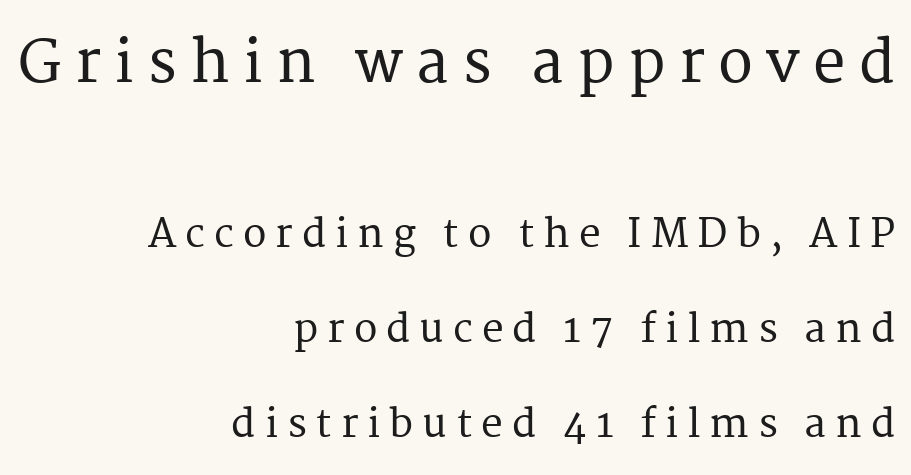
Q: Is the text italic (slanted)? A: No, it is upright.
Q: Is the typeface a serif or a sans-serif typeface? A: Serif.
Q: Is the text underlined? A: No.
Q: How is the paragraph aligned? A: Right-aligned.
Q: Is the spacing between letters normal or unusually wide? A: Unusually wide.
Q: Is the spacing between lines tight, normal or loose? A: Loose.
Q: Which block of text is set in a larger size, the first (top) or the second (bottom)? A: The first (top) one.
Q: Width (condensed, normal, or wide)? A: Normal.
Q: Stroke contrast? A: Medium.
Q: x-height? A: Medium.
Q: Monospaced? A: No.
